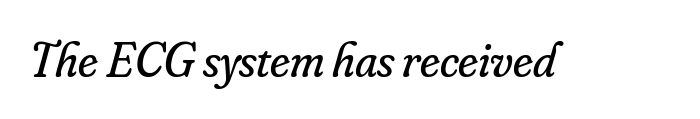
{"serif": "yes", "italic": "yes", "lean": "right", "slant_degrees": 16, "bold": "no", "weight": "regular", "width": "normal", "stroke_contrast": "low", "x_height": "small", "monospaced": "no", "underline": "no", "letter_spacing": "normal", "letter_spacing_em": 0.0, "glyph_px": 49}
